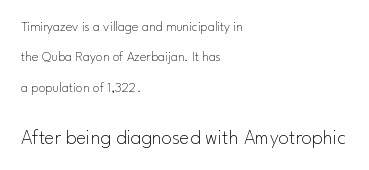
Stems and bowls with no extra thickness — not bold. Look at the tracking — it's just the regular setting, nothing added. Bigger letters appear in the bottom chunk; the top chunk is reduced. How would I describe the line gaps? Wide and relaxed. This is the regular roman posture of the typeface. The typesetter chose a ragged-right arrangement here.
